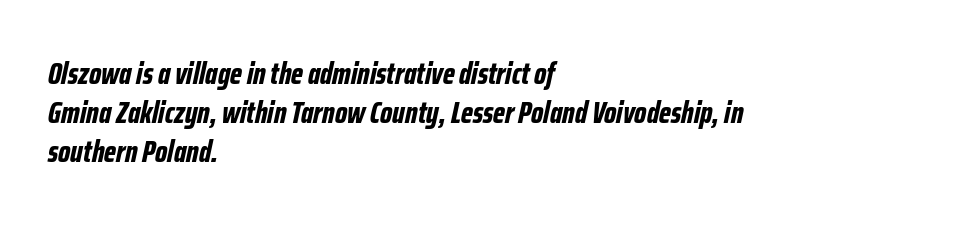
Q: Is the text bold? A: Yes.
Q: Is the text italic (slanted)? A: Yes, it leans right by about 12 degrees.
Q: Is the text underlined? A: No.
Q: How is the paragraph aligned? A: Left-aligned.
Q: Is the spacing between letters normal or unusually wide? A: Normal.
Q: Is the spacing between lines tight, normal or loose? A: Normal.
Q: Width (condensed, normal, or wide)? A: Condensed.
Q: Stroke contrast? A: Low.
Q: x-height? A: Medium.
Q: Monospaced? A: No.
